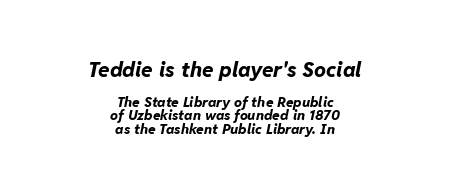
Q: Is the text bold? A: Yes.
Q: Is the text italic (slanted)? A: Yes, it leans right by about 11 degrees.
Q: Is the text underlined? A: No.
Q: How is the paragraph aligned? A: Centered.
Q: Is the spacing between letters normal or unusually wide? A: Normal.
Q: Is the spacing between lines tight, normal or loose? A: Tight.
Q: Which block of text is set in a larger size, the first (top) or the second (bottom)? A: The first (top) one.
